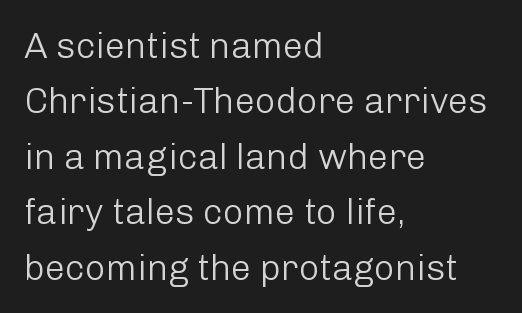
The image shows 36 px light sans-serif type, upright; set left-aligned, normal line spacing (1.54x), normal letter spacing, not underlined; low stroke contrast and a medium x-height.
